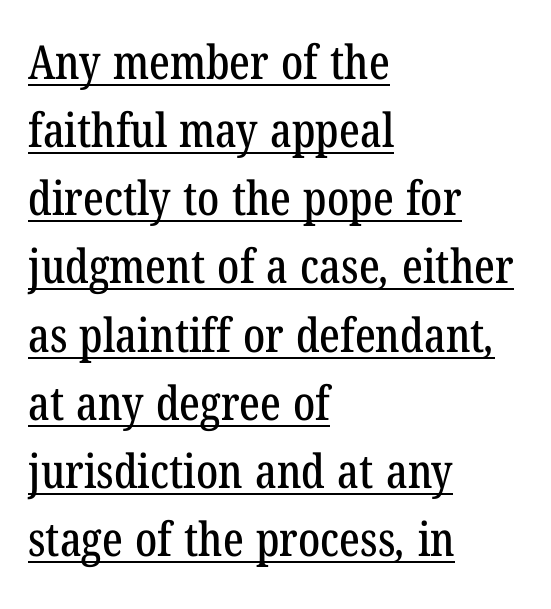
The image shows 47 px condensed serif type; set left-aligned, normal line spacing (1.45x), normal letter spacing, underlined; low stroke contrast and a medium x-height.
